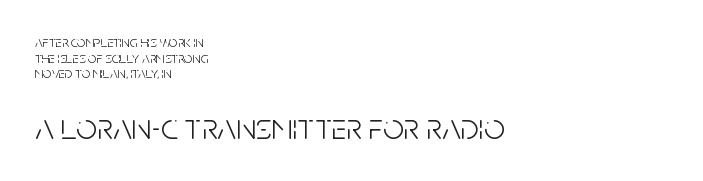
Q: Is the text bold? A: No.
Q: Is the text italic (slanted)? A: No, it is upright.
Q: Is the typeface a serif or a sans-serif typeface? A: Sans-serif.
Q: Is the text underlined? A: No.
Q: How is the paragraph aligned? A: Left-aligned.
Q: Is the spacing between letters normal or unusually wide? A: Normal.
Q: Is the spacing between lines tight, normal or loose? A: Tight.
Q: Which block of text is set in a larger size, the first (top) or the second (bottom)? A: The second (bottom) one.
Q: Width (condensed, normal, or wide)? A: Condensed.
Q: Stroke contrast? A: Low.
Q: x-height? A: Large.
Q: Monospaced? A: No.
